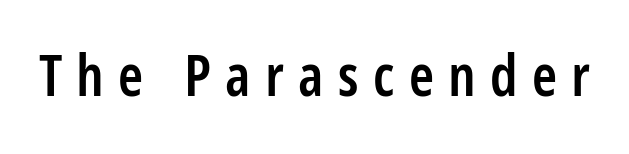
The glyphs in this specimen are sans serif. Inter-character spacing is expanded well beyond the font's built-in metrics. Proportional: the letters do not fall into vertical columns. Compared with an ordinary text face, these strokes are moderately heavier — a semibold. Each row of text sits above clean, open space. The specimen reads as upright at a glance.
